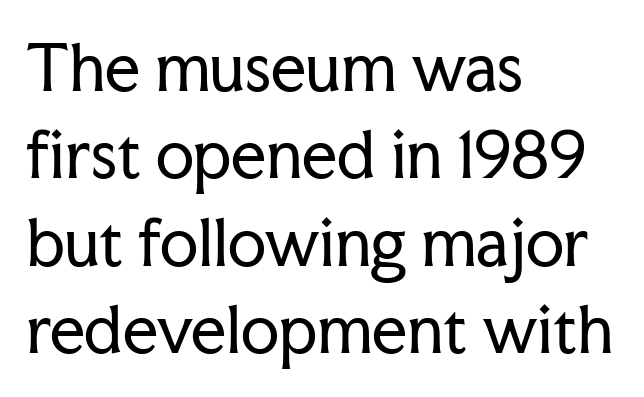
{"serif": "yes", "italic": "no", "bold": "no", "weight": "regular", "width": "normal", "stroke_contrast": "low", "x_height": "medium", "monospaced": "no", "underline": "no", "align": "left", "line_spacing": "normal", "line_spacing_ratio": 1.41, "letter_spacing": "normal", "letter_spacing_em": 0.0, "glyph_px": 62}
